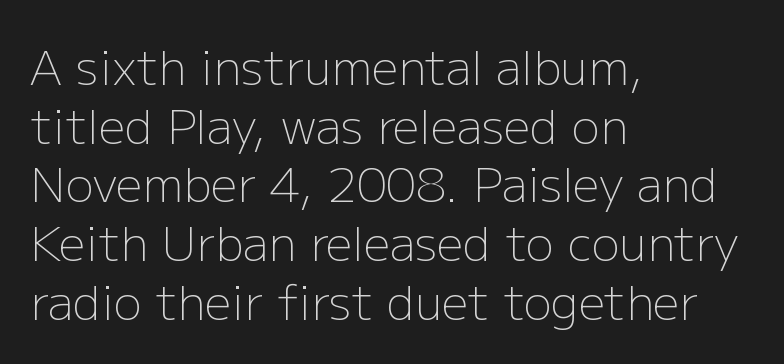
Q: Is the text bold? A: No.
Q: Is the text italic (slanted)? A: No, it is upright.
Q: Is the typeface a serif or a sans-serif typeface? A: Sans-serif.
Q: Is the text underlined? A: No.
Q: How is the paragraph aligned? A: Left-aligned.
Q: Is the spacing between letters normal or unusually wide? A: Normal.
Q: Is the spacing between lines tight, normal or loose? A: Normal.
Q: Width (condensed, normal, or wide)? A: Normal.
Q: Stroke contrast? A: Low.
Q: x-height? A: Medium.
Q: Monospaced? A: No.
